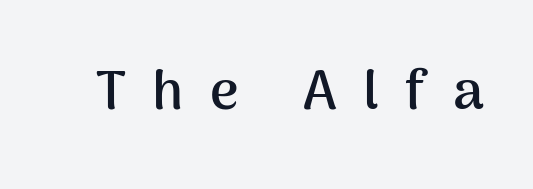
The image shows 55 px semibold sans-serif type, upright; set unusually wide letter spacing (+0.48 em), not underlined; medium stroke contrast and a medium x-height.
